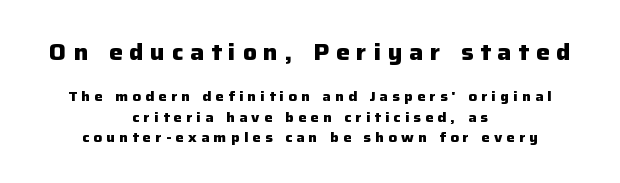
{"italic": "no", "bold": "yes", "underline": "no", "align": "center", "line_spacing": "normal", "line_spacing_ratio": 1.47, "letter_spacing": "wide", "letter_spacing_em": 0.3, "larger_block": "first", "size_ratio": 1.64, "glyph_px": 23}
